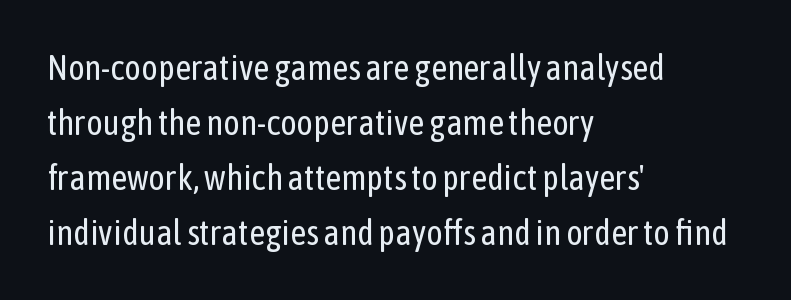
{"serif": "no", "italic": "no", "bold": "no", "weight": "regular", "width": "condensed", "stroke_contrast": "low", "x_height": "medium", "monospaced": "no", "underline": "no", "align": "left", "line_spacing": "normal", "line_spacing_ratio": 1.57, "letter_spacing": "normal", "letter_spacing_em": 0.0, "glyph_px": 35}
